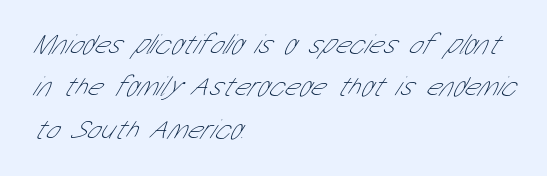
Note: no serifs on the glyphs. The words here are not underlined. You could not count columns in this text — the font is proportionally spaced. Does the leading feel generous? No, just average. Stroke thickness stays within the range of a standard reading face or lighter.
